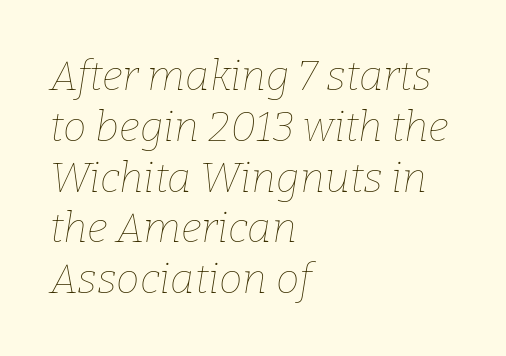
A typesetter would call this proportional, since set widths differ per character. This is not heavy type; no bold has been used. Each word holds together tightly as a unit, with standard inter-letter gaps. Designer's note — italics engaged.
